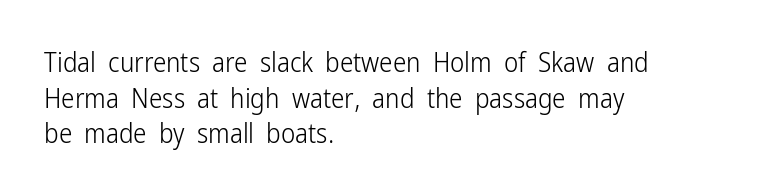
The image shows 27 px text type, upright; set left-aligned, normal line spacing (1.32x), normal letter spacing, not underlined.
